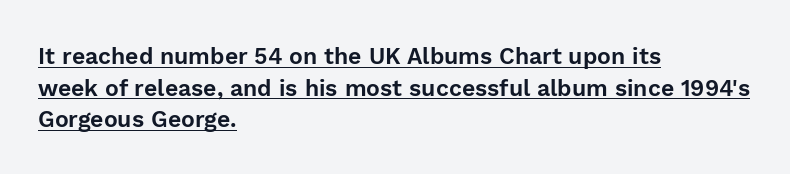
Q: Is the text italic (slanted)? A: No, it is upright.
Q: Is the text underlined? A: Yes.
Q: How is the paragraph aligned? A: Left-aligned.
Q: Is the spacing between letters normal or unusually wide? A: Normal.
Q: Is the spacing between lines tight, normal or loose? A: Normal.
